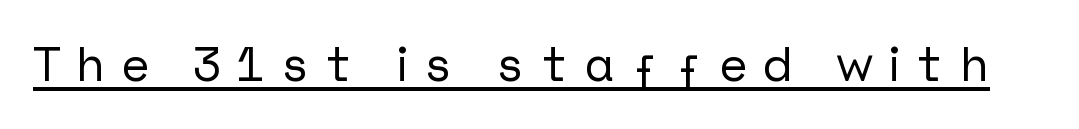
Q: Is the text italic (slanted)? A: No, it is upright.
Q: Is the typeface a serif or a sans-serif typeface? A: Sans-serif.
Q: Is the text underlined? A: Yes.
Q: Is the spacing between letters normal or unusually wide? A: Unusually wide.
Q: Width (condensed, normal, or wide)? A: Normal.
Q: Stroke contrast? A: Low.
Q: x-height? A: Medium.
